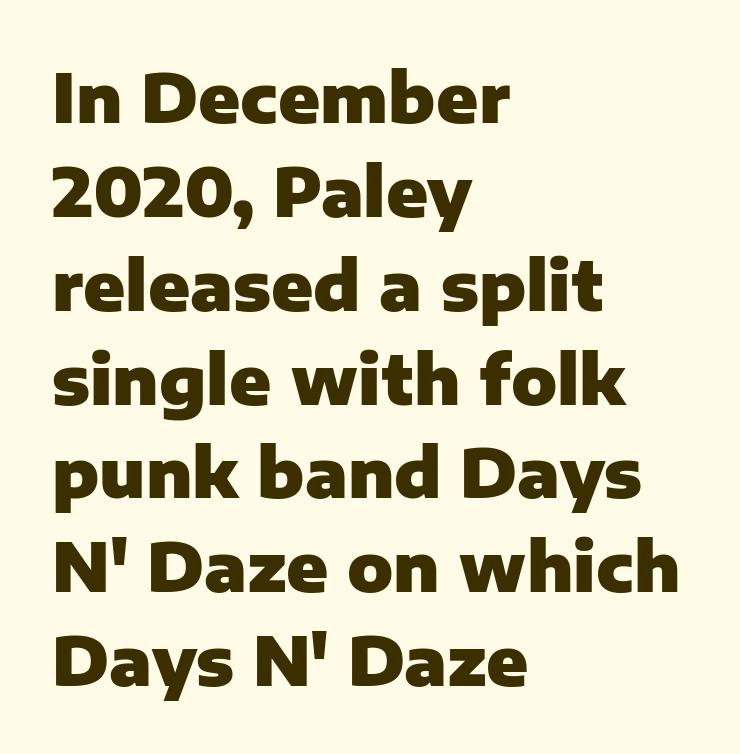
The axis of the letterforms is exactly vertical. The ragged edge is on the right, which tells us the setting is flush left. Compared with an ordinary text face, these strokes are far heavier — a full bold. Character widths vary here, with narrow letters taking less room than wide ones. Does extra space separate the letters? No, they use regular spacing.
